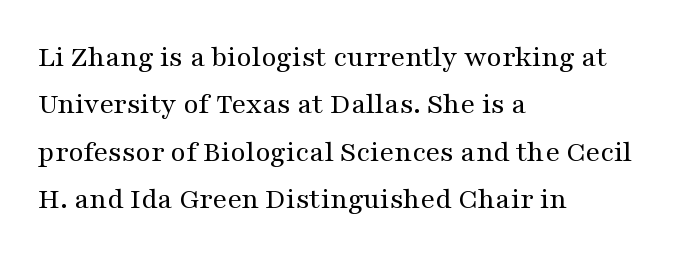
{"serif": "yes", "italic": "no", "bold": "no", "weight": "regular", "width": "wide", "stroke_contrast": "medium", "x_height": "medium", "monospaced": "no", "underline": "no", "align": "left", "line_spacing": "normal", "line_spacing_ratio": 1.53, "letter_spacing": "normal", "letter_spacing_em": 0.0, "glyph_px": 31}
